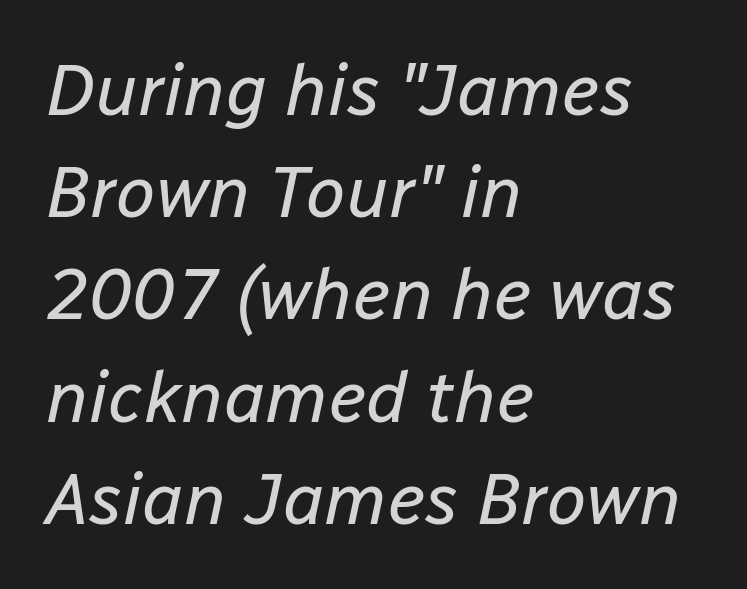
Q: Is the text bold? A: No.
Q: Is the text italic (slanted)? A: Yes, it leans right by about 12 degrees.
Q: Is the text underlined? A: No.
Q: How is the paragraph aligned? A: Left-aligned.
Q: Is the spacing between letters normal or unusually wide? A: Normal.
Q: Is the spacing between lines tight, normal or loose? A: Normal.
Q: Width (condensed, normal, or wide)? A: Normal.
Q: Stroke contrast? A: Low.
Q: x-height? A: Medium.
Q: Monospaced? A: No.
